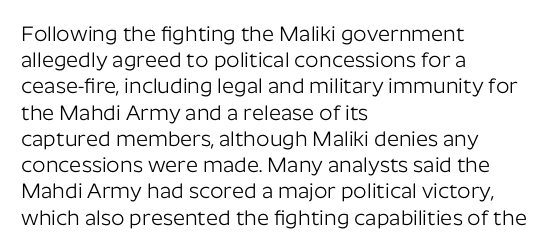
The image shows 21 px text type, upright; set left-aligned, normal line spacing (1.25x), normal letter spacing, not underlined.
